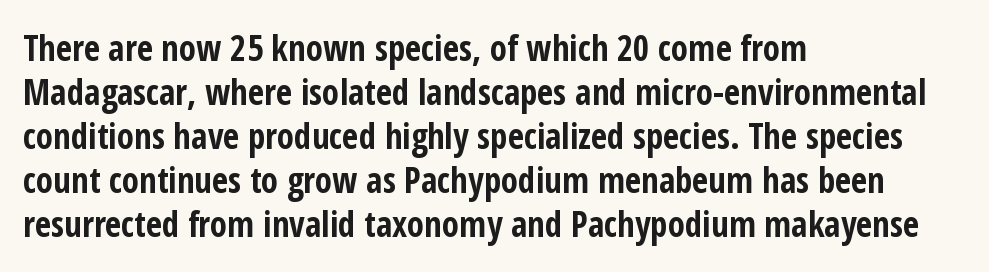
Q: Is the text bold? A: Yes.
Q: Is the text italic (slanted)? A: No, it is upright.
Q: Is the typeface a serif or a sans-serif typeface? A: Sans-serif.
Q: Is the text underlined? A: No.
Q: How is the paragraph aligned? A: Left-aligned.
Q: Is the spacing between letters normal or unusually wide? A: Normal.
Q: Is the spacing between lines tight, normal or loose? A: Normal.
Q: Width (condensed, normal, or wide)? A: Condensed.
Q: Stroke contrast? A: Low.
Q: x-height? A: Medium.
Q: Monospaced? A: No.
